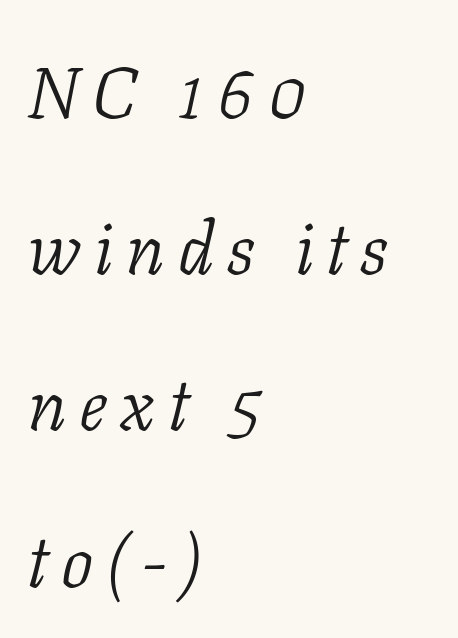
Are there feet on the stems? There are — it's a serif. These lines stack with their left ends in a neat column. Rule under the text: the space is simply empty. Is this a heavy cut? Hardly; it is regular or lighter. Widely set lines give the paragraph a tall, airy silhouette. Spacing verdict: proportional, widths tailored to each character.
